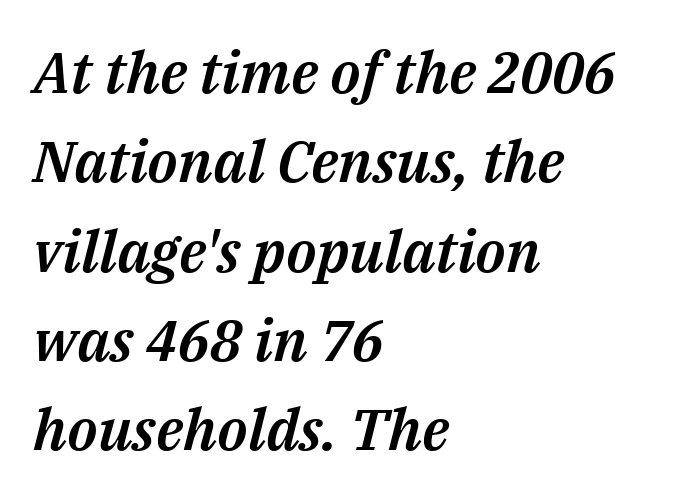
{"italic": "yes", "lean": "right", "slant_degrees": 14, "width": "normal", "stroke_contrast": "medium", "x_height": "medium", "monospaced": "no", "underline": "no", "align": "left", "line_spacing": "normal", "line_spacing_ratio": 1.54, "letter_spacing": "normal", "letter_spacing_em": 0.0, "glyph_px": 58}
